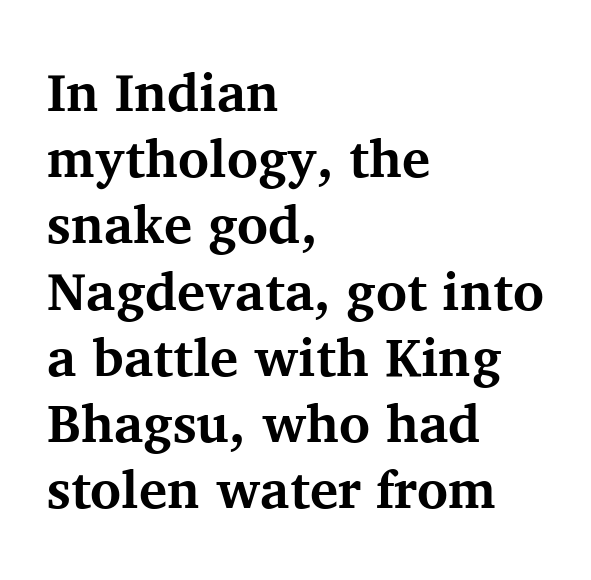
Q: Is the text bold? A: Yes.
Q: Is the text italic (slanted)? A: No, it is upright.
Q: Is the typeface a serif or a sans-serif typeface? A: Serif.
Q: Is the text underlined? A: No.
Q: How is the paragraph aligned? A: Left-aligned.
Q: Is the spacing between letters normal or unusually wide? A: Normal.
Q: Is the spacing between lines tight, normal or loose? A: Normal.
Q: Width (condensed, normal, or wide)? A: Normal.
Q: Stroke contrast? A: Medium.
Q: x-height? A: Medium.
Q: Monospaced? A: No.
